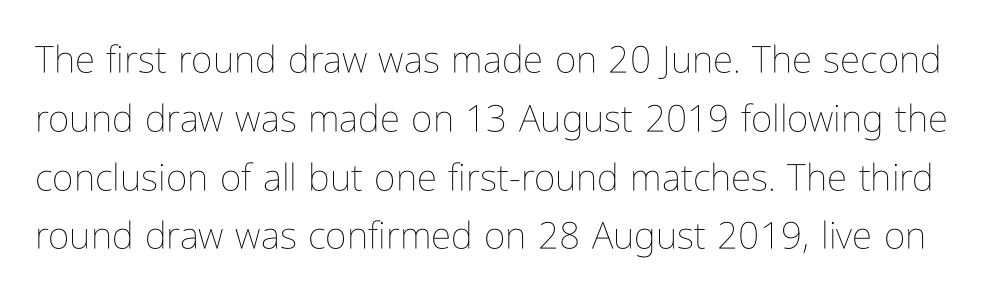
The image shows 37 px thin, condensed type, upright; set normal line spacing (1.59x), normal letter spacing, not underlined; low stroke contrast and a medium x-height.
